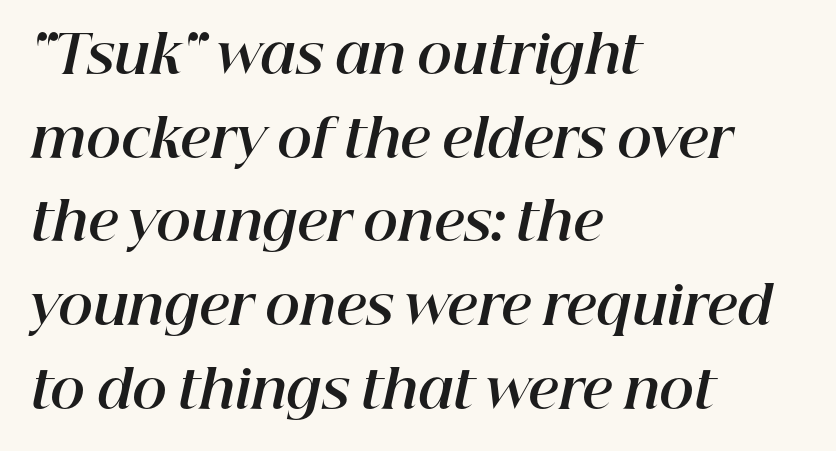
Q: Is the text bold? A: Yes.
Q: Is the text italic (slanted)? A: Yes, it leans right by about 12 degrees.
Q: Is the text underlined? A: No.
Q: How is the paragraph aligned? A: Left-aligned.
Q: Is the spacing between letters normal or unusually wide? A: Normal.
Q: Is the spacing between lines tight, normal or loose? A: Normal.
Q: Width (condensed, normal, or wide)? A: Normal.
Q: Stroke contrast? A: High.
Q: x-height? A: Medium.
Q: Monospaced? A: No.
